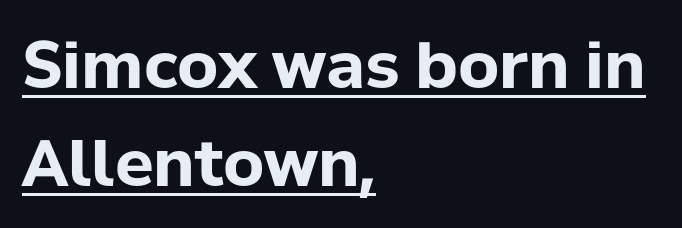
Q: Is the text bold? A: Yes.
Q: Is the text italic (slanted)? A: No, it is upright.
Q: Is the typeface a serif or a sans-serif typeface? A: Sans-serif.
Q: Is the text underlined? A: Yes.
Q: How is the paragraph aligned? A: Left-aligned.
Q: Is the spacing between letters normal or unusually wide? A: Normal.
Q: Is the spacing between lines tight, normal or loose? A: Normal.
Q: Width (condensed, normal, or wide)? A: Normal.
Q: Stroke contrast? A: Low.
Q: x-height? A: Medium.
Q: Monospaced? A: No.
